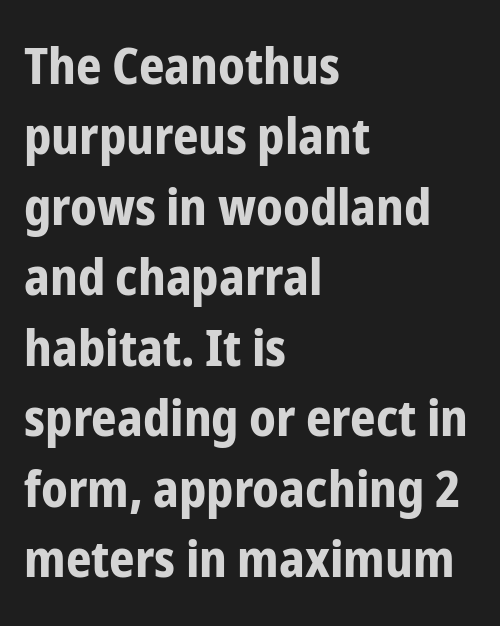
Serif or sans? Sans — the stroke terminals are bare. Spacing verdict: proportional, widths tailored to each character. The lettering holds an erect, upright posture throughout. Evenly set lines give the paragraph a standard silhouette.
